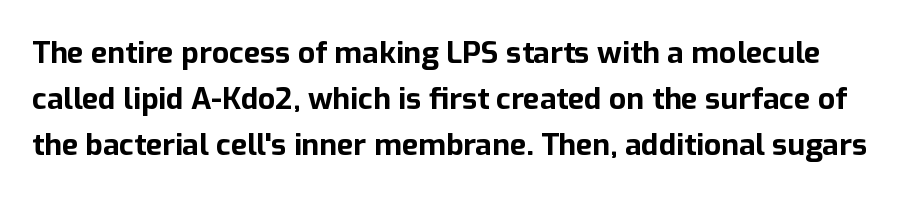
The image shows 30 px bold sans-serif type, upright; set normal line spacing (1.54x), normal letter spacing, not underlined; low stroke contrast and a medium x-height.
